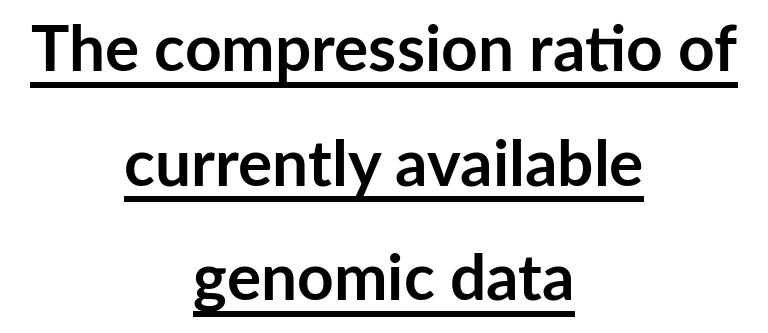
The whitespace from short lines is split evenly between both sides. Decoration check: the copy is underlined. This is roman type, the default non-slanted kind. Each glyph is drawn with heavy, bold strokes.
